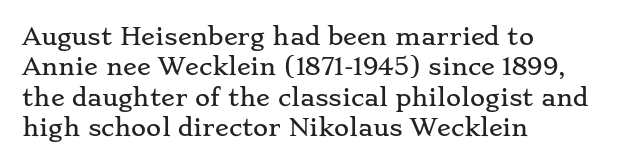
The face used here is rendered with its standard letterfit. These lines are set flush left with a ragged right edge. The glyphs are unaccompanied by any horizontal stroke below them. Normally led — the rows are evenly, conventionally spaced. Do the letters lean? They stand straight.
